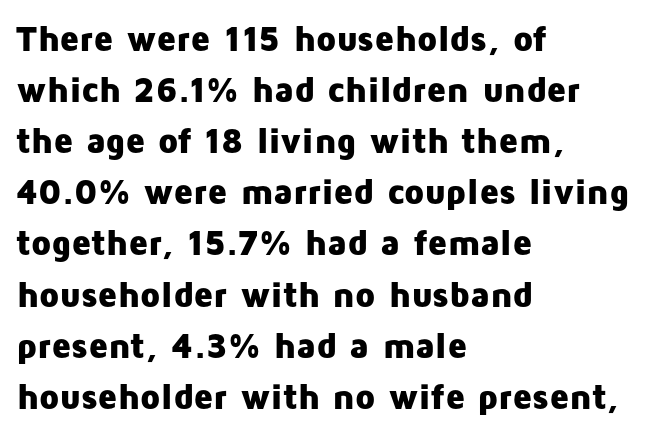
Italic? Not at all — the glyphs are vertical. Is this a fixed-width face? No — the glyphs have proportional, varying widths. The face used here is rendered with its standard letterfit. Descenders are the only things crossing below the line.
